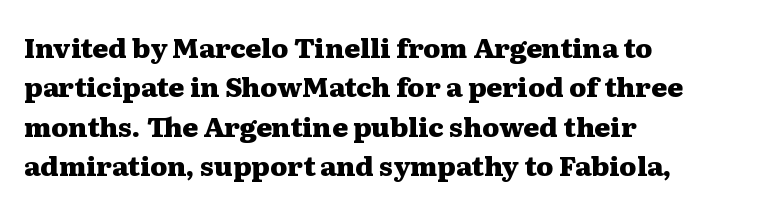
The image shows 27 px bold type, upright; set left-aligned, normal line spacing (1.46x), normal letter spacing, not underlined.
